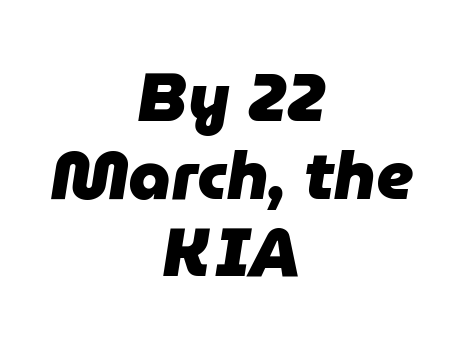
Q: Is the text bold? A: Yes.
Q: Is the text italic (slanted)? A: Yes, it leans right by about 9 degrees.
Q: Is the text underlined? A: No.
Q: How is the paragraph aligned? A: Centered.
Q: Is the spacing between letters normal or unusually wide? A: Normal.
Q: Width (condensed, normal, or wide)? A: Normal.
Q: Stroke contrast? A: Low.
Q: x-height? A: Medium.
Q: Monospaced? A: No.
